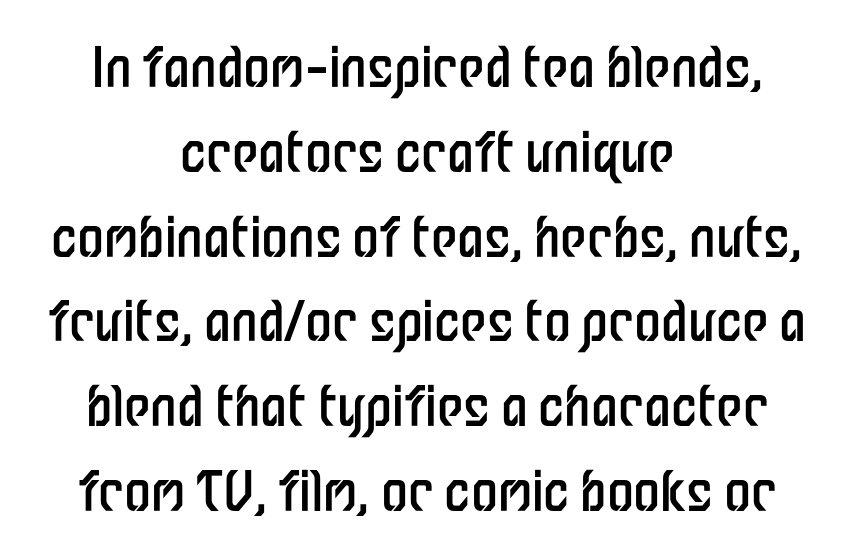
Q: Is the text bold? A: No.
Q: Is the text italic (slanted)? A: No, it is upright.
Q: Is the typeface a serif or a sans-serif typeface? A: Sans-serif.
Q: Is the text underlined? A: No.
Q: How is the paragraph aligned? A: Centered.
Q: Is the spacing between letters normal or unusually wide? A: Normal.
Q: Is the spacing between lines tight, normal or loose? A: Normal.
Q: Width (condensed, normal, or wide)? A: Condensed.
Q: Stroke contrast? A: Low.
Q: x-height? A: Medium.
Q: Monospaced? A: No.
